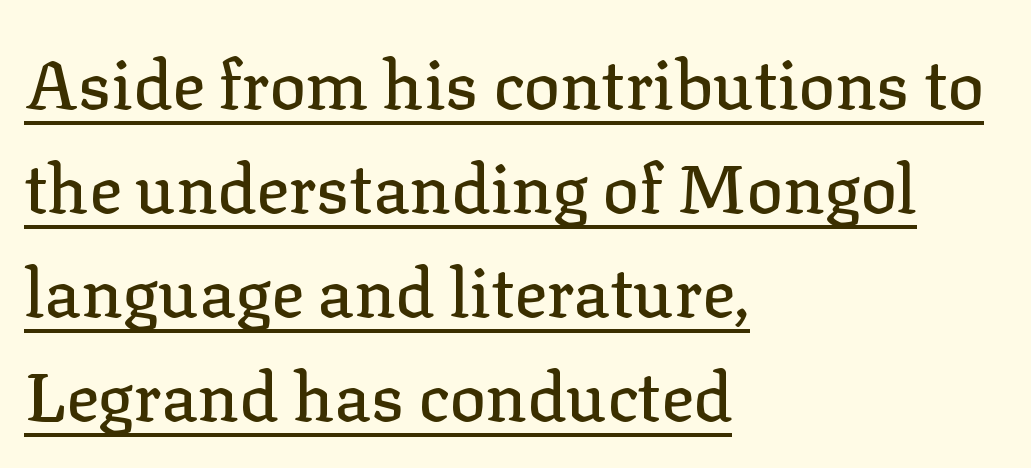
The image shows 68 px serif type, upright; set left-aligned, normal line spacing (1.53x), normal letter spacing, underlined; low stroke contrast and a medium x-height.
